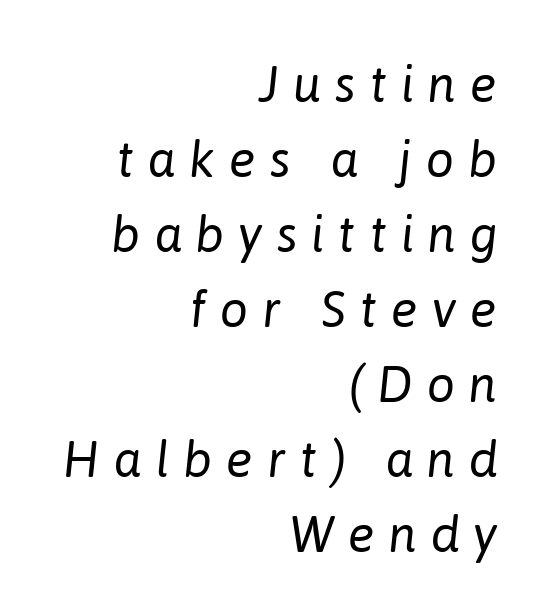
Is the letter spacing exaggerated? Yes — the characters are pushed far apart. Normally led — the rows are evenly, conventionally spaced. Would a proofreader flag this as italicized? Yes. The letters advance in unequal steps, a hallmark of proportional type. Compared with a typical body face, this is equally light or lighter still.
